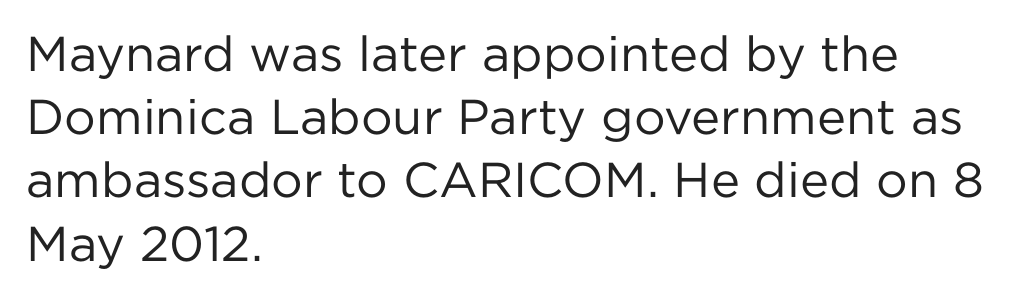
The image shows 49 px regular-weight sans-serif type, upright; set left-aligned, normal line spacing (1.29x), normal letter spacing, not underlined; low stroke contrast and a medium x-height.
